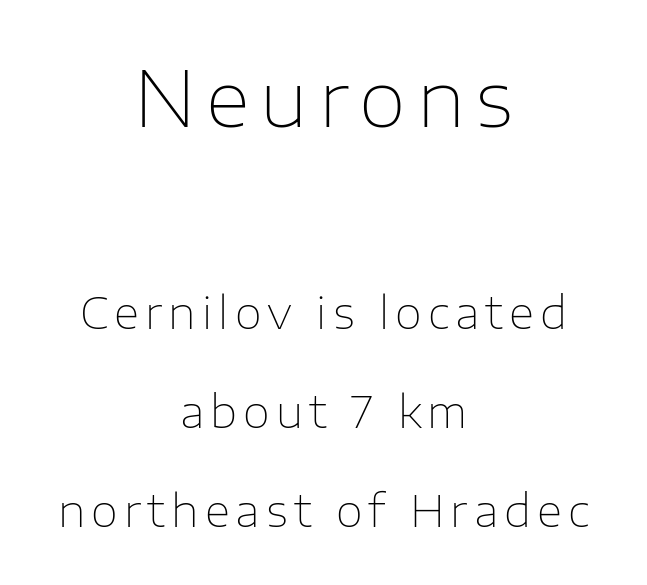
Q: Is the text bold? A: No.
Q: Is the text italic (slanted)? A: No, it is upright.
Q: Is the typeface a serif or a sans-serif typeface? A: Sans-serif.
Q: Is the text underlined? A: No.
Q: How is the paragraph aligned? A: Centered.
Q: Is the spacing between lines tight, normal or loose? A: Loose.
Q: Which block of text is set in a larger size, the first (top) or the second (bottom)? A: The first (top) one.
Q: Width (condensed, normal, or wide)? A: Normal.
Q: Stroke contrast? A: Low.
Q: x-height? A: Medium.
Q: Monospaced? A: No.
